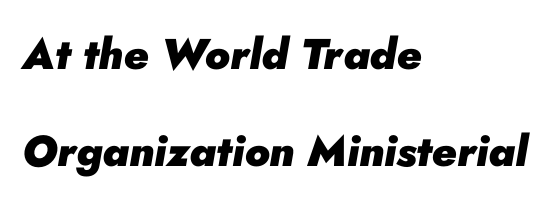
{"italic": "yes", "lean": "right", "slant_degrees": 10, "bold": "yes", "weight": "heavy", "width": "normal", "stroke_contrast": "low", "x_height": "small", "monospaced": "no", "underline": "no", "align": "left", "line_spacing": "loose", "line_spacing_ratio": 2.26, "letter_spacing": "normal", "letter_spacing_em": 0.0, "glyph_px": 43}
